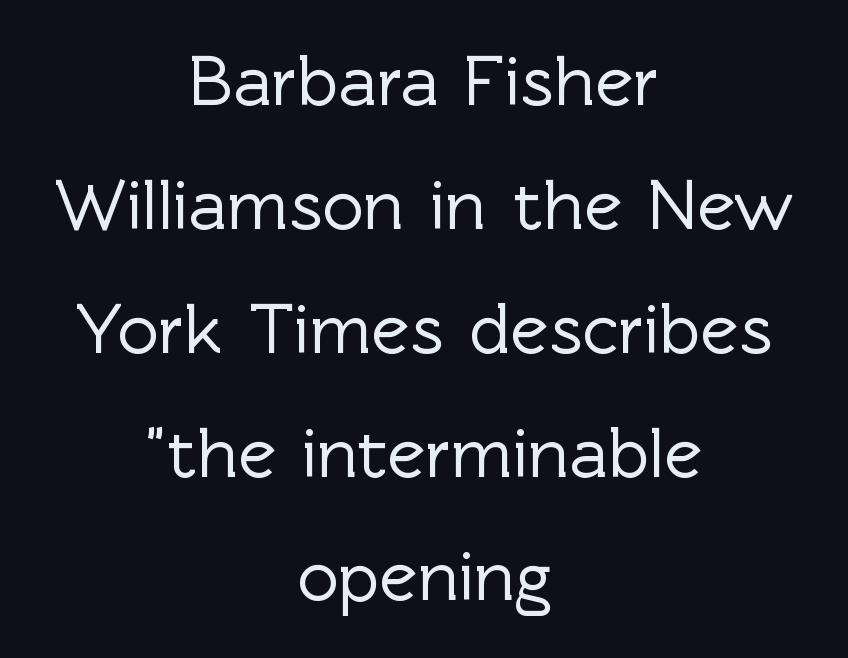
{"serif": "no", "italic": "no", "width": "normal", "x_height": "medium", "monospaced": "no", "underline": "no", "align": "center", "line_spacing_ratio": 1.72, "letter_spacing": "normal", "letter_spacing_em": 0.0, "glyph_px": 72}
